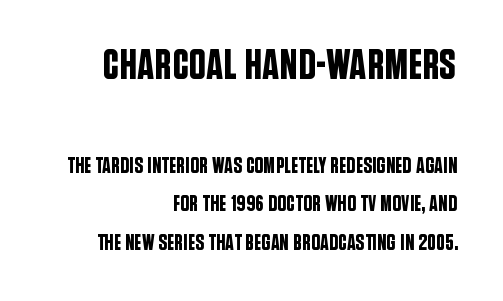
The typesetter chose a ragged-left arrangement here. Note the varied advance widths — an 'i' is clearly narrower than an 'm'. Lines of text with bare space underneath. Does extra space separate the letters? No, they use regular spacing. Designer's note — italics off, roman on. Compare the two chunks: the upper has the greater cap height.
